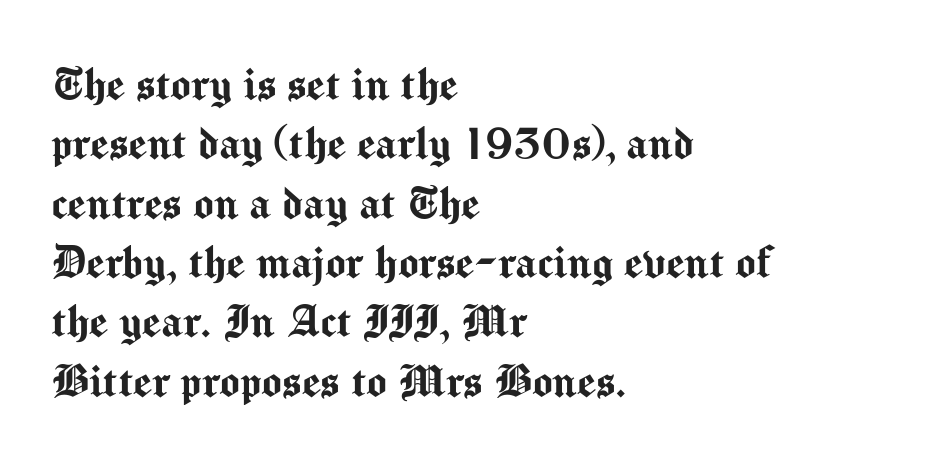
The image shows 53 px sans-serif type, upright; set left-aligned, tight line spacing (1.12x), normal letter spacing, not underlined; medium stroke contrast and a medium x-height.
